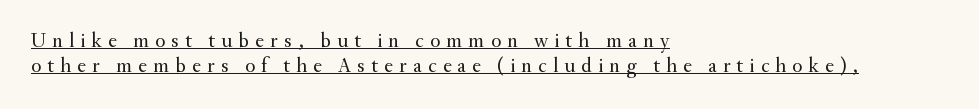
A classic flush-left, rag-right setting is used for this passage. This is not heavy type; no bold has been used. Notice how a bar underscores the lettering throughout. The font's upright variant was chosen for this text. Here the glyphs are tracked loosely, breaking word shapes into spaced letters.
